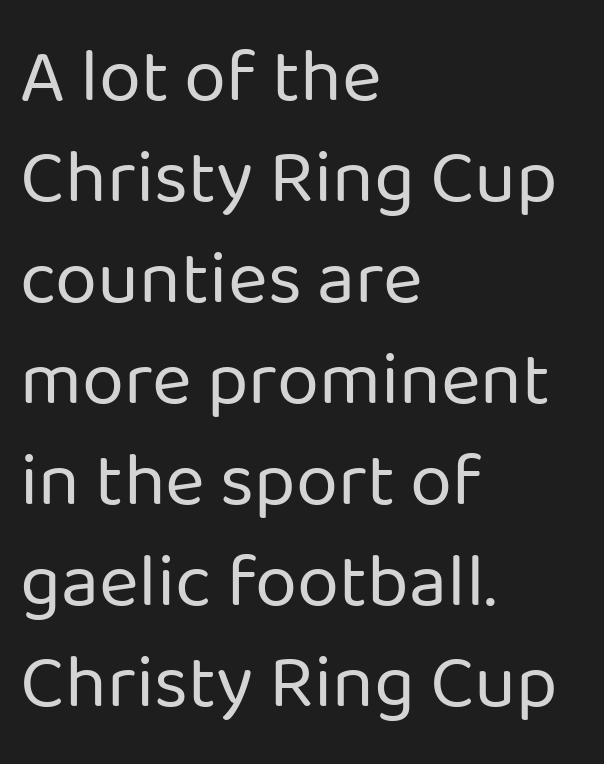
Q: Is the text bold? A: No.
Q: Is the text italic (slanted)? A: No, it is upright.
Q: Is the typeface a serif or a sans-serif typeface? A: Sans-serif.
Q: Is the text underlined? A: No.
Q: How is the paragraph aligned? A: Left-aligned.
Q: Is the spacing between letters normal or unusually wide? A: Normal.
Q: Is the spacing between lines tight, normal or loose? A: Normal.
Q: Width (condensed, normal, or wide)? A: Normal.
Q: Stroke contrast? A: Low.
Q: x-height? A: Medium.
Q: Monospaced? A: No.
